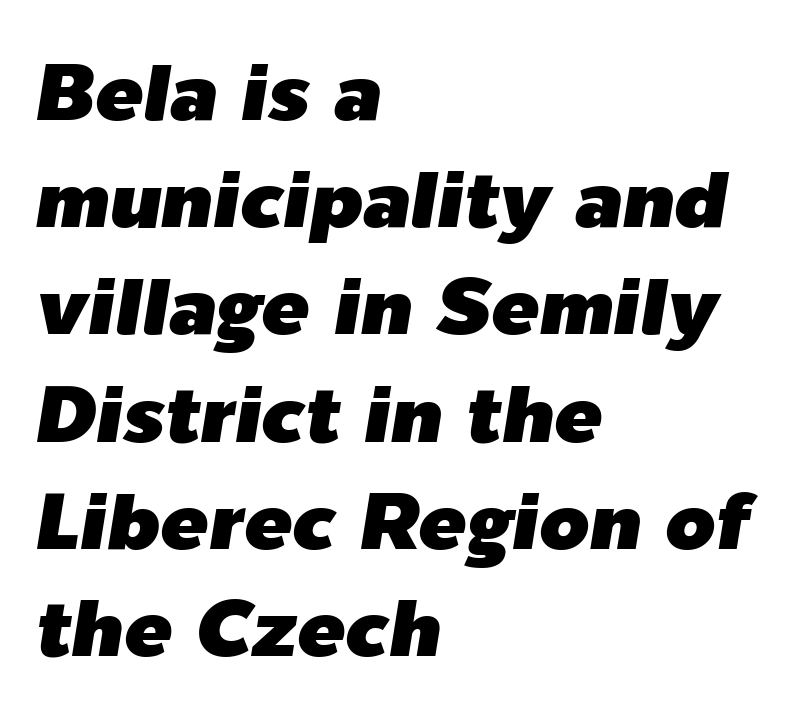
{"italic": "yes", "lean": "right", "slant_degrees": 9, "width": "normal", "stroke_contrast": "low", "x_height": "medium", "monospaced": "no", "underline": "no", "align": "left", "line_spacing": "normal", "line_spacing_ratio": 1.34, "letter_spacing": "normal", "letter_spacing_em": 0.0, "glyph_px": 80}
